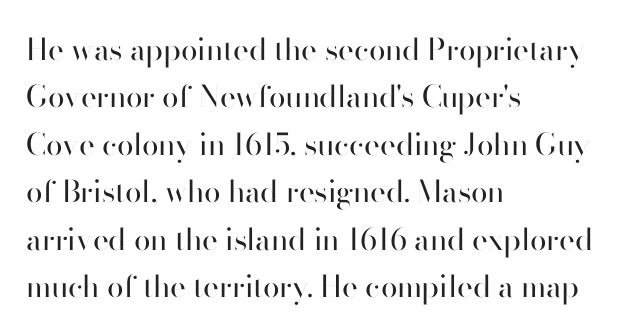
This sample keeps an unexceptional amount of space between lines. A bare baseline throughout the passage. The letters look calm and open, with moderate or lighter stems. A student would call this left alignment; a typographer would say flush left, rag right. To sum up the face: it is a sans, with no serifs.
